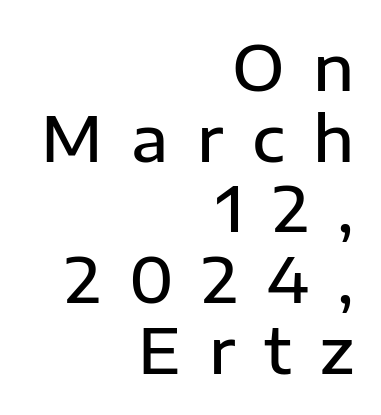
These lines have a slow, spaced-out rhythm from letter to letter. The type family on display is of the sans-serif kind. Rows of type sit shoulder to shoulder in the vertical direction. Think of a printed novel: that variable character pitch is what you see here.
